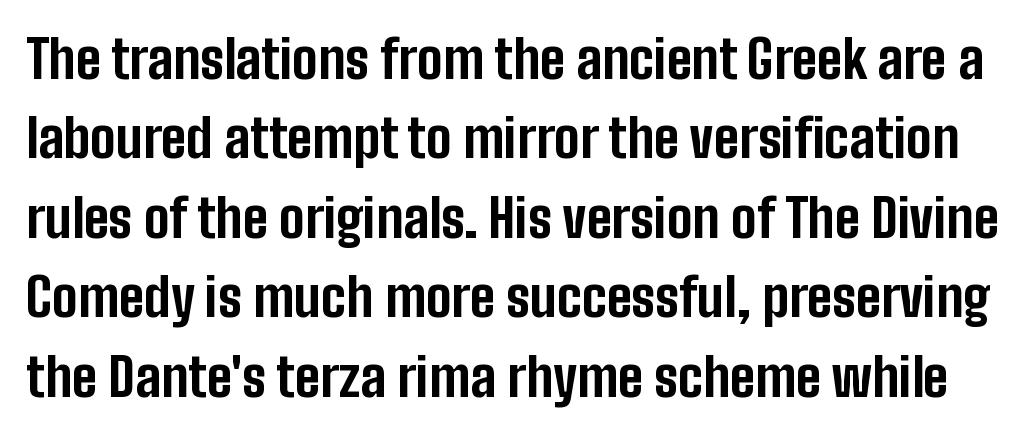
{"serif": "no", "italic": "no", "bold": "yes", "weight": "bold", "width": "condensed", "stroke_contrast": "low", "x_height": "medium", "monospaced": "no", "underline": "no", "line_spacing": "normal", "line_spacing_ratio": 1.5, "letter_spacing": "normal", "letter_spacing_em": 0.0, "glyph_px": 53}
